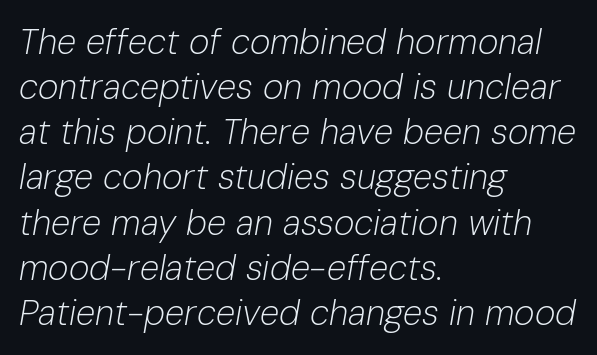
Any mark beneath the type? The region is blank. This rendering uses left alignment, leaving the right contour irregular. Is the type slanted? Yes — the strokes lean at a clear angle. The face looks like a standard text weight, possibly lighter. There is no visible air inserted between adjacent glyphs. Vertical spacing — default.
